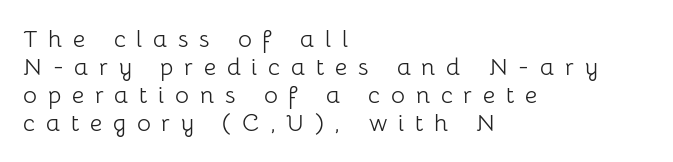
Is the letter spacing exaggerated? Yes — the characters are pushed far apart. Just letters on the line, the space beneath them empty. Each line starts at the same left margin while the right side varies. Stems here are at most as thick as an everyday book face. This is the regular roman posture of the typeface.
